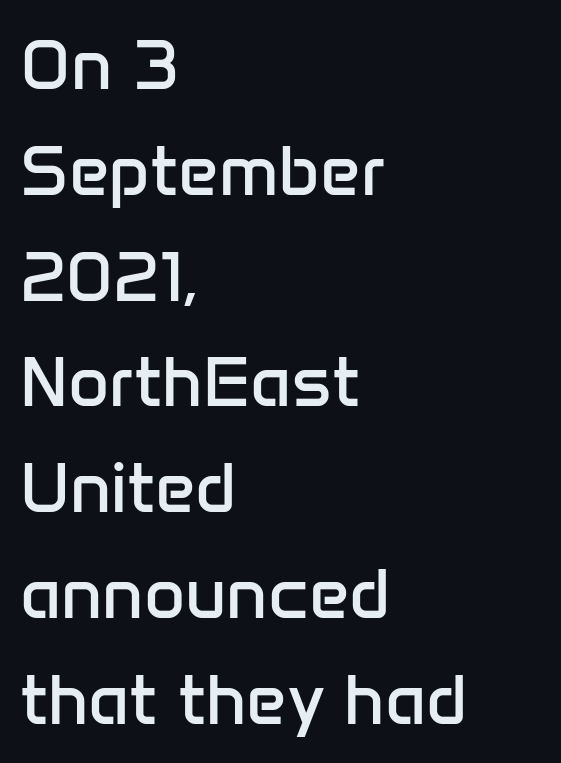
What kind of face is this? One without serifs — a sans. The passage shown stacks its lines at a standard gap. Spacing verdict: proportional, widths tailored to each character. Words float on clear page, feet unadorned. The passage shown has conventional tracking throughout. Italic? Not at all — the glyphs are vertical.
